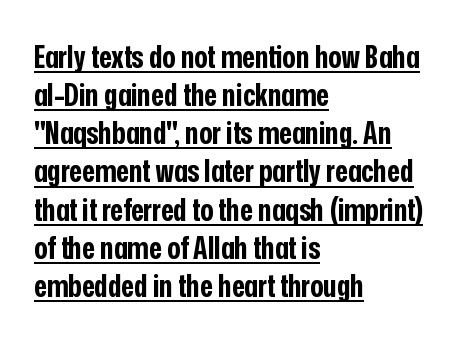
The image shows 31 px bold, condensed sans-serif type, upright; set left-aligned, line spacing 1.23x, normal letter spacing, underlined; low stroke contrast and a medium x-height.
